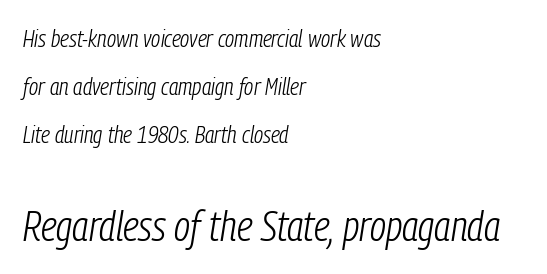
Q: Is the text bold? A: No.
Q: Is the text italic (slanted)? A: Yes, it leans right by about 9 degrees.
Q: Is the text underlined? A: No.
Q: How is the paragraph aligned? A: Left-aligned.
Q: Is the spacing between letters normal or unusually wide? A: Normal.
Q: Is the spacing between lines tight, normal or loose? A: Loose.
Q: Which block of text is set in a larger size, the first (top) or the second (bottom)? A: The second (bottom) one.
Q: Width (condensed, normal, or wide)? A: Condensed.
Q: Stroke contrast? A: Low.
Q: x-height? A: Medium.
Q: Monospaced? A: No.
